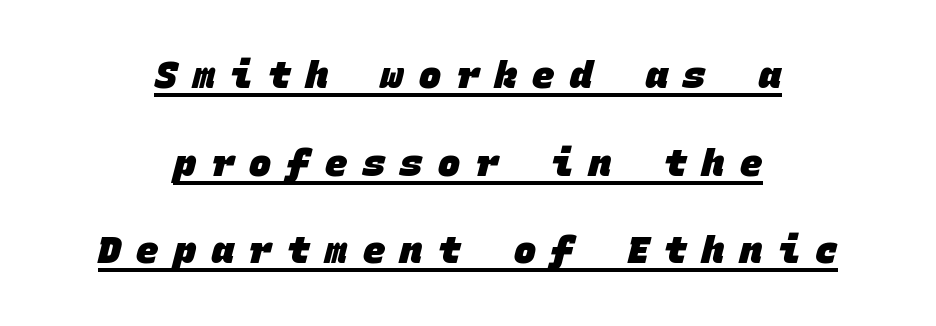
The image shows 37 px heavy sans-serif type, monospaced; set centered, loose line spacing (2.37x), unusually wide letter spacing (+0.42 em), underlined; low stroke contrast and a large x-height.
